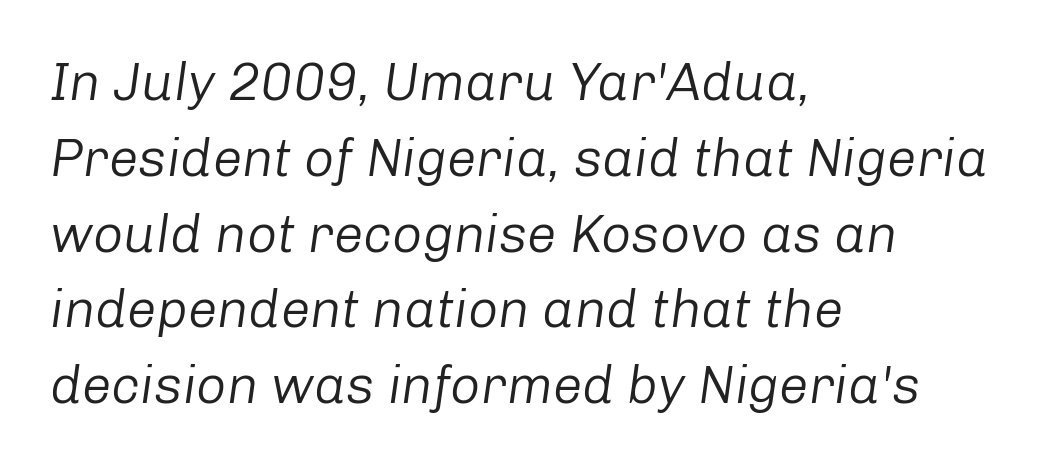
The image shows 53 px regular-weight type, italic (leaning right); set left-aligned, normal line spacing (1.43x), normal letter spacing, not underlined; low stroke contrast and a medium x-height.
